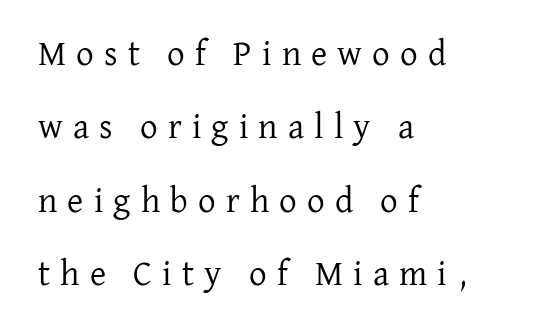
{"serif": "yes", "italic": "no", "bold": "no", "weight": "regular", "width": "normal", "stroke_contrast": "low", "x_height": "medium", "monospaced": "no", "underline": "no", "align": "left", "line_spacing": "loose", "line_spacing_ratio": 2.1, "letter_spacing": "wide", "letter_spacing_em": 0.29, "glyph_px": 35}
